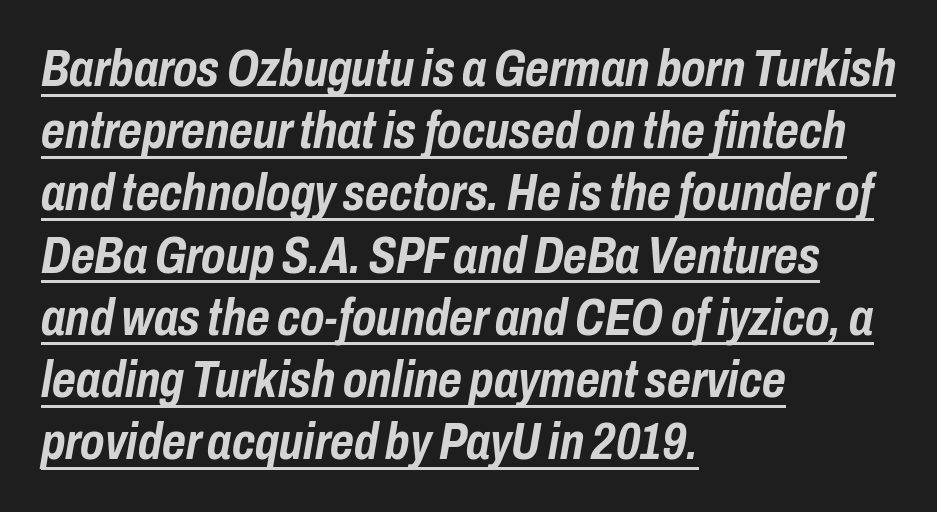
Q: Is the text bold? A: Yes.
Q: Is the text italic (slanted)? A: Yes, it leans right by about 10 degrees.
Q: Is the text underlined? A: Yes.
Q: How is the paragraph aligned? A: Left-aligned.
Q: Is the spacing between letters normal or unusually wide? A: Normal.
Q: Width (condensed, normal, or wide)? A: Condensed.
Q: Stroke contrast? A: Low.
Q: x-height? A: Medium.
Q: Monospaced? A: No.
